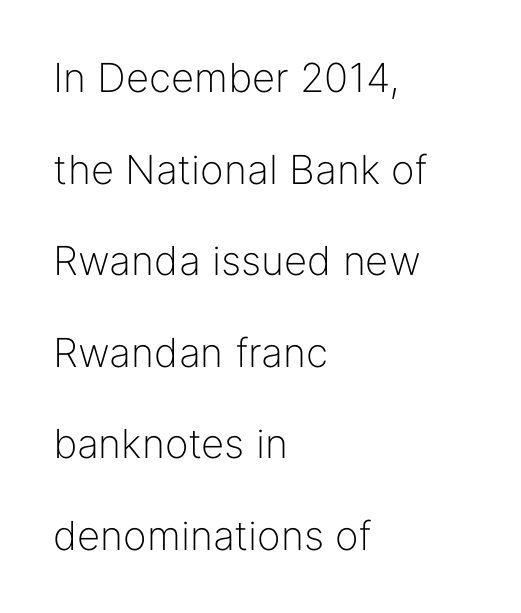
The image shows 40 px light sans-serif type, upright; set left-aligned, loose line spacing (2.29x), normal letter spacing, not underlined; low stroke contrast and a medium x-height.
